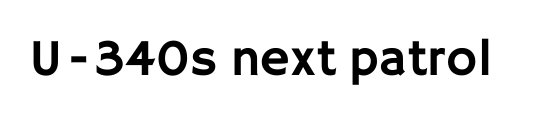
Q: Is the text italic (slanted)? A: No, it is upright.
Q: Is the typeface a serif or a sans-serif typeface? A: Sans-serif.
Q: Is the text underlined? A: No.
Q: Is the spacing between letters normal or unusually wide? A: Normal.
Q: Width (condensed, normal, or wide)? A: Normal.
Q: Stroke contrast? A: Low.
Q: x-height? A: Large.
Q: Monospaced? A: No.
